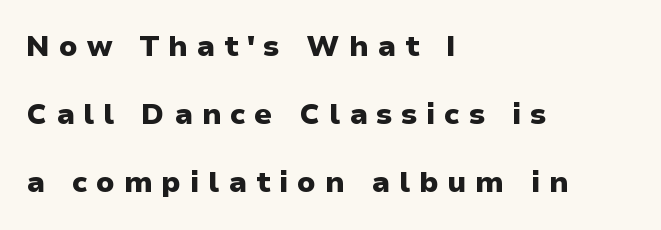
The image shows 29 px heavy sans-serif type, upright; set left-aligned, loose line spacing (2.35x), unusually wide letter spacing (+0.3 em), not underlined; low stroke contrast and a medium x-height.
